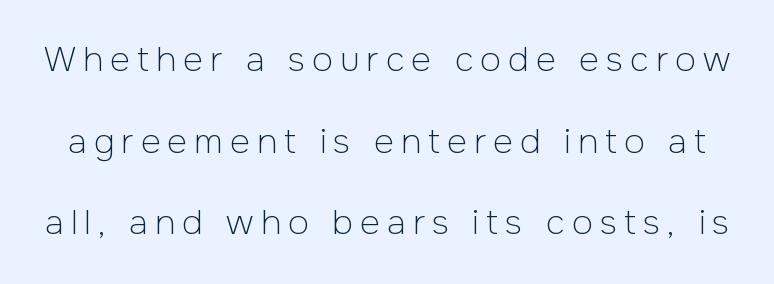
Just letters on the line, the space beneath them empty. Varying glyph widths throughout — classic text-font behaviour. Posture: straight, roman, zero tilt. Baseline-to-baseline distance is far greater than the letter height. This sample uses a sans-serif face.
